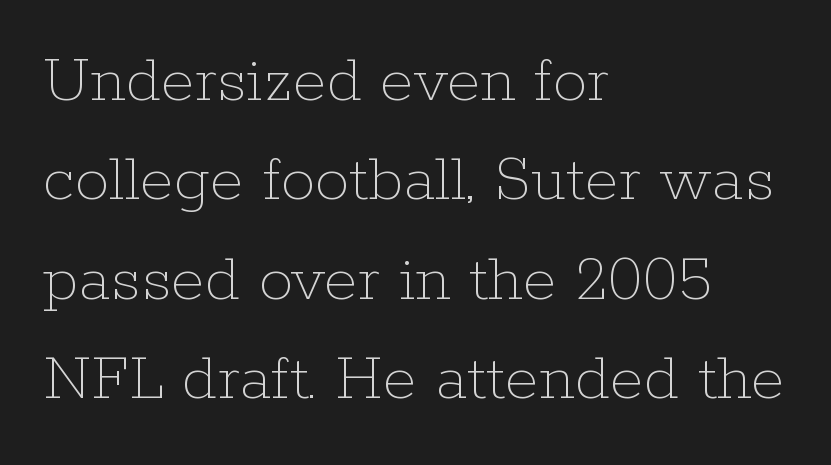
The image shows 69 px thin type, upright; set left-aligned, normal line spacing (1.44x), normal letter spacing, not underlined; low stroke contrast and a medium x-height.
